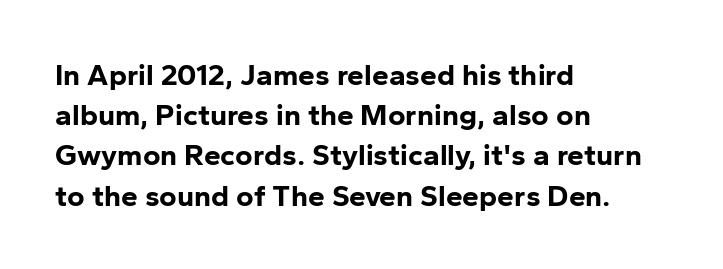
The typesetter chose a ragged-right arrangement here. You'd pick this weight for a headline — it's a proper bold. Decoration check: the copy has no underline. In terms of leading, this rendering sits right in the middle. The letters sit at their default tracking, neither squeezed nor spread. Proportional: the letters do not fall into vertical columns.
